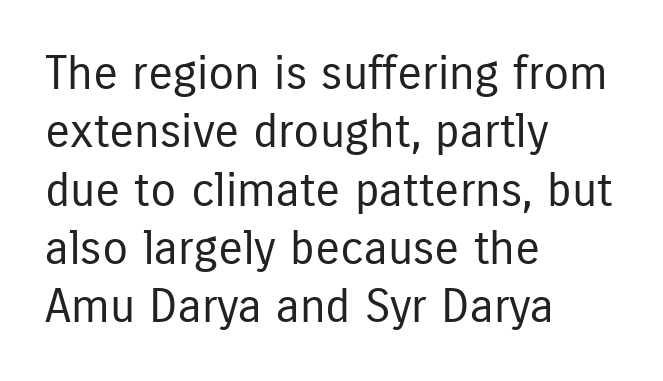
{"serif": "no", "italic": "no", "bold": "no", "weight": "regular", "width": "condensed", "stroke_contrast": "low", "x_height": "medium", "monospaced": "no", "underline": "no", "align": "left", "line_spacing_ratio": 1.24, "letter_spacing": "normal", "letter_spacing_em": 0.0, "glyph_px": 47}
